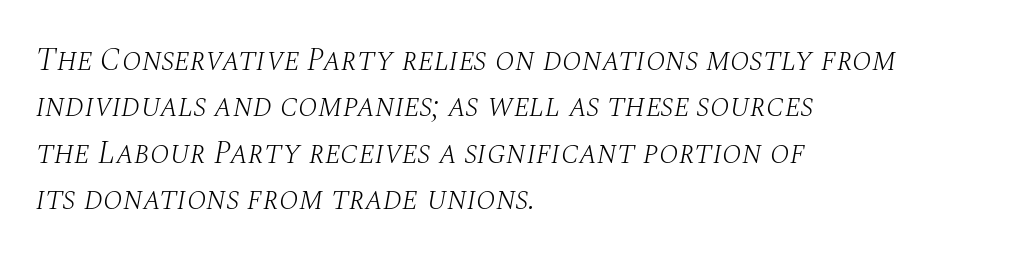
{"serif": "yes", "italic": "yes", "lean": "right", "slant_degrees": 10, "bold": "no", "weight": "light", "width": "normal", "stroke_contrast": "medium", "x_height": "large", "monospaced": "no", "underline": "no", "align": "left", "line_spacing": "normal", "line_spacing_ratio": 1.45, "letter_spacing": "normal", "letter_spacing_em": 0.0, "glyph_px": 32}
